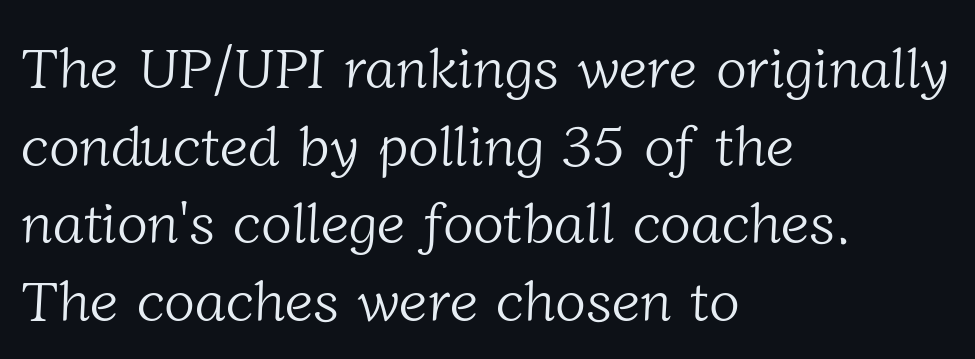
The image shows 57 px light serif type; set left-aligned, normal line spacing (1.36x), normal letter spacing, not underlined; low stroke contrast and a medium x-height.
